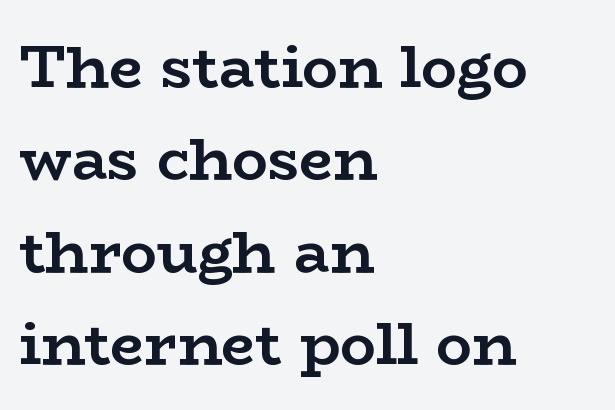
The image shows 60 px semibold, wide serif type, upright; set left-aligned, normal line spacing (1.54x), normal letter spacing, not underlined; low stroke contrast and a medium x-height.
